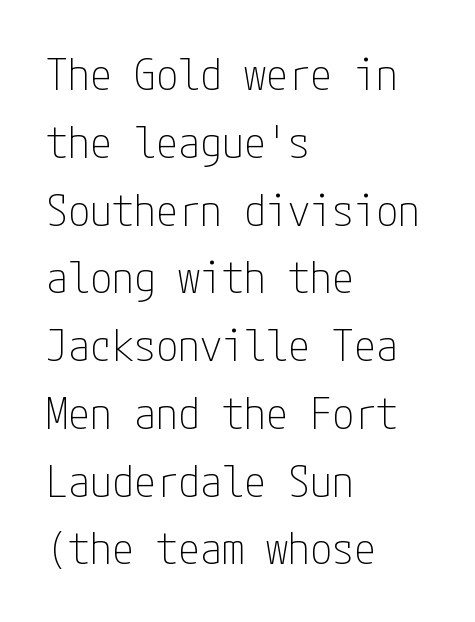
Type without underlining. The type family on display is of the sans-serif kind. One-word summary of the alignment: left. Line spacing here is normal. This is roman type, the default non-slanted kind.
